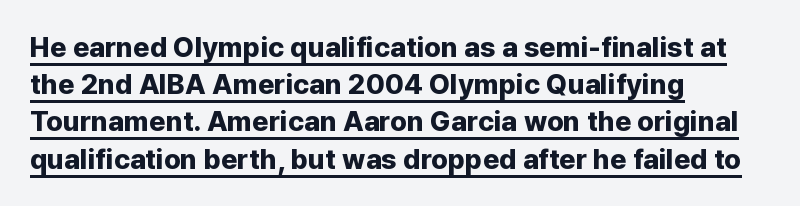
The image shows 28 px bold sans-serif type, upright; set left-aligned, normal line spacing (1.33x), normal letter spacing, underlined; low stroke contrast and a medium x-height.
